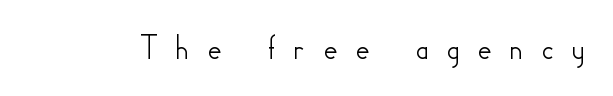
Q: Is the text italic (slanted)? A: No, it is upright.
Q: Is the typeface a serif or a sans-serif typeface? A: Sans-serif.
Q: Is the text underlined? A: No.
Q: Is the spacing between letters normal or unusually wide? A: Unusually wide.
Q: Width (condensed, normal, or wide)? A: Normal.
Q: Stroke contrast? A: Low.
Q: x-height? A: Small.
Q: Monospaced? A: No.
